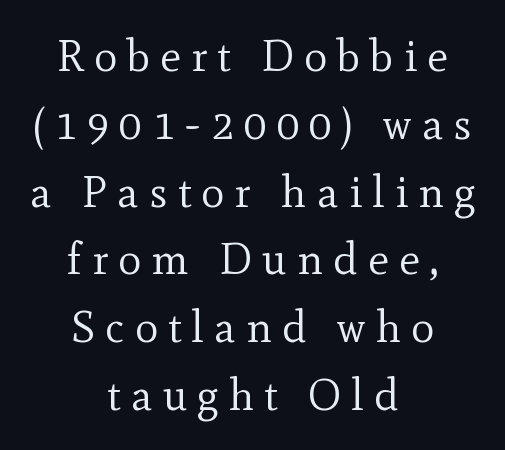
The image shows 44 px regular-weight serif type, upright; set centered, normal line spacing (1.54x), unusually wide letter spacing (+0.23 em), not underlined; a small x-height.
